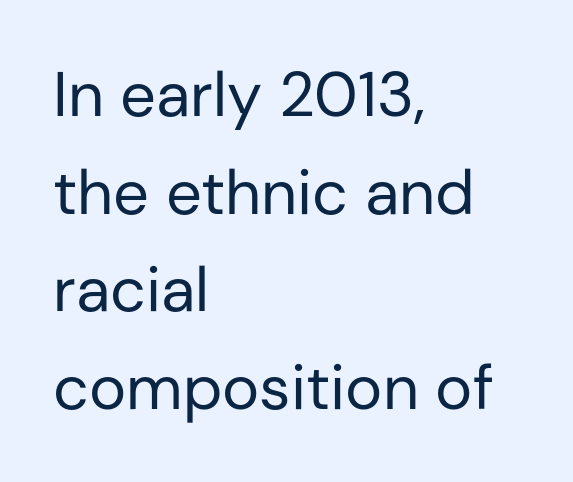
Letterform terminals end flat and unadorned throughout the passage. The gaps between neighbouring characters are ordinary and unremarkable. Unlike italic type, these characters show no tilt at all. Reading down the block, your eye returns to a fixed left position each line. The letterforms sit at book weight or below. A typesetter would call this proportional, since set widths differ per character.
